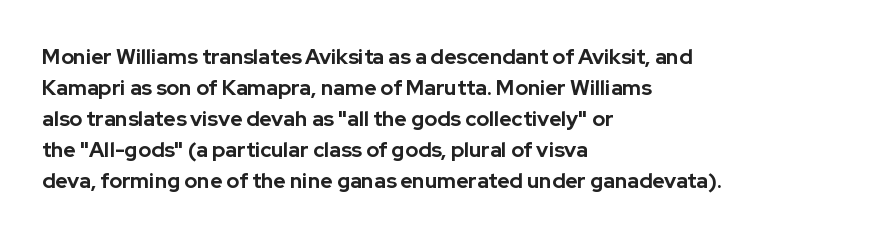
{"italic": "no", "bold": "yes", "underline": "no", "align": "left", "line_spacing": "normal", "line_spacing_ratio": 1.48, "letter_spacing": "normal", "letter_spacing_em": 0.0, "glyph_px": 21}
